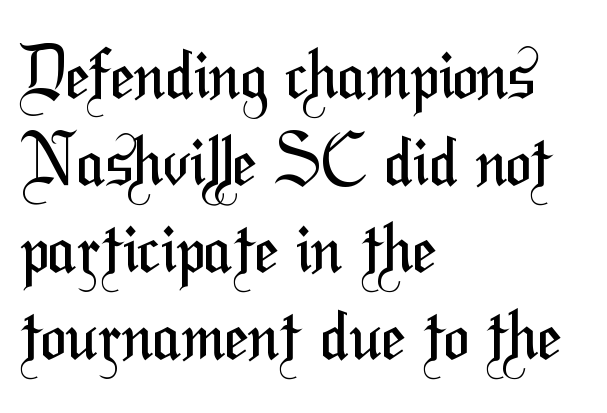
Each letter keeps its own natural width here, so spacing adapts to shape. Regular leading. In CSS terms this would be text-align: left. Does extra space separate the letters? No, they use regular spacing. Type style note: lacks serifs.
